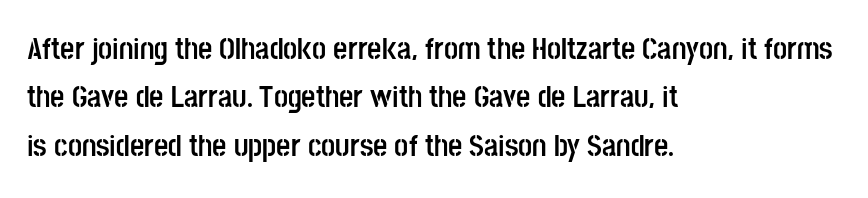
The image shows 31 px semibold, condensed sans-serif type, upright; set left-aligned, normal line spacing (1.56x), normal letter spacing, not underlined; low stroke contrast and a large x-height.
